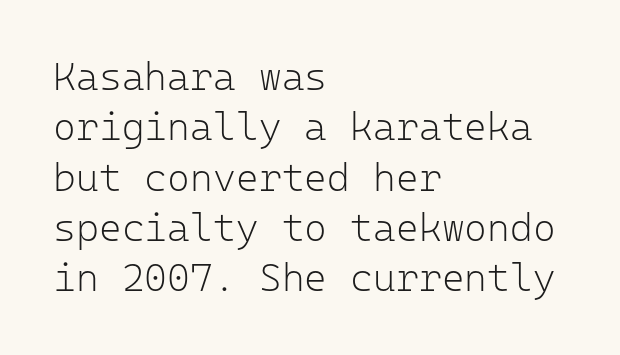
{"serif": "no", "italic": "no", "bold": "no", "weight": "light", "width": "normal", "stroke_contrast": "low", "x_height": "medium", "monospaced": "yes", "underline": "no", "align": "left", "line_spacing": "normal", "line_spacing_ratio": 1.29, "letter_spacing": "normal", "letter_spacing_em": 0.0, "glyph_px": 39}
